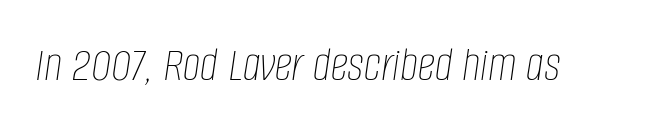
In terms of posture, this sample is oblique. Any mark beneath the type? The region is blank. Character widths vary here, with narrow letters taking less room than wide ones. Tracking value appears to be zero — textbook default spacing. The letterforms sit at book weight or below.
